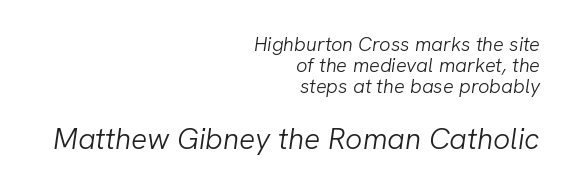
The image shows 30 px light type, italic (leaning right); set right-aligned, tight line spacing (1.06x), normal letter spacing, not underlined; the second (bottom) block is 1.5x larger; low stroke contrast and a medium x-height.
